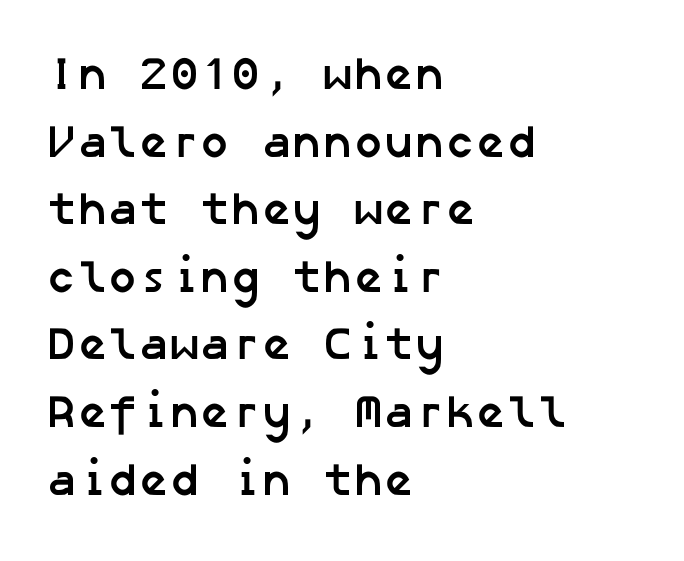
The rendering uses a moderate line-height, typical for paragraphs. Visually the block forms a straight wall on the left and a jagged coastline on the right. The face used here is a sans, in the tradition of grotesques and geometrics. Typesetter's note: full bold, strokes at maximum text heaviness.
